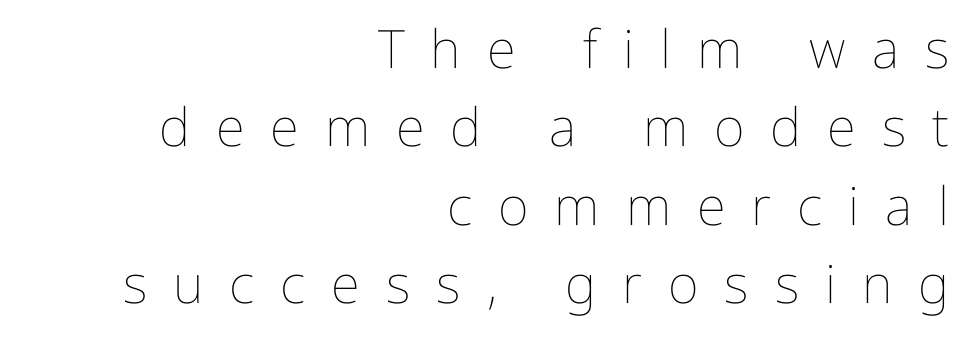
Q: Is the text bold? A: No.
Q: Is the text italic (slanted)? A: No, it is upright.
Q: Is the text underlined? A: No.
Q: How is the paragraph aligned? A: Right-aligned.
Q: Is the spacing between letters normal or unusually wide? A: Unusually wide.
Q: Is the spacing between lines tight, normal or loose? A: Normal.
Q: Width (condensed, normal, or wide)? A: Condensed.
Q: Stroke contrast? A: Low.
Q: x-height? A: Medium.
Q: Monospaced? A: No.
